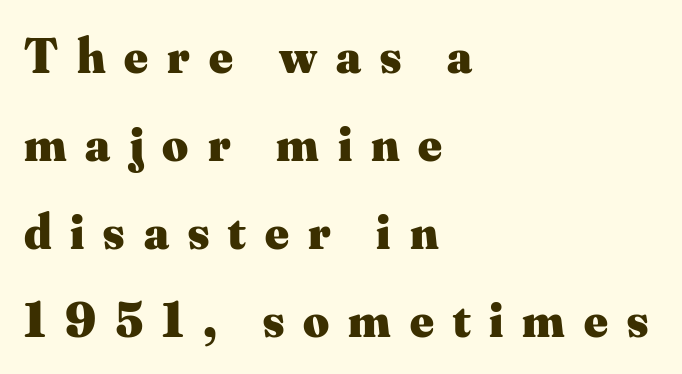
The image shows 50 px heavy serif type, upright; set left-aligned, line spacing 1.76x, unusually wide letter spacing (+0.38 em), not underlined; medium stroke contrast and a small x-height.
